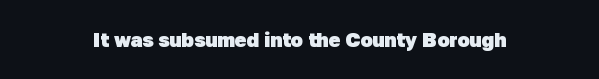
{"bold": "yes", "underline": "no", "letter_spacing": "normal", "letter_spacing_em": 0.0, "glyph_px": 20}
